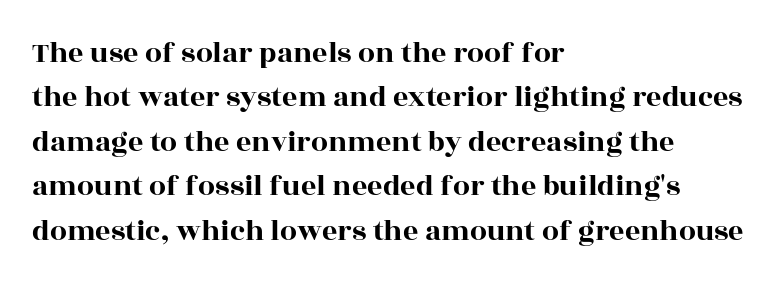
Q: Is the text italic (slanted)? A: No, it is upright.
Q: Is the typeface a serif or a sans-serif typeface? A: Serif.
Q: Is the text underlined? A: No.
Q: How is the paragraph aligned? A: Left-aligned.
Q: Is the spacing between letters normal or unusually wide? A: Normal.
Q: Is the spacing between lines tight, normal or loose? A: Normal.
Q: Width (condensed, normal, or wide)? A: Wide.
Q: x-height? A: Large.
Q: Monospaced? A: No.
